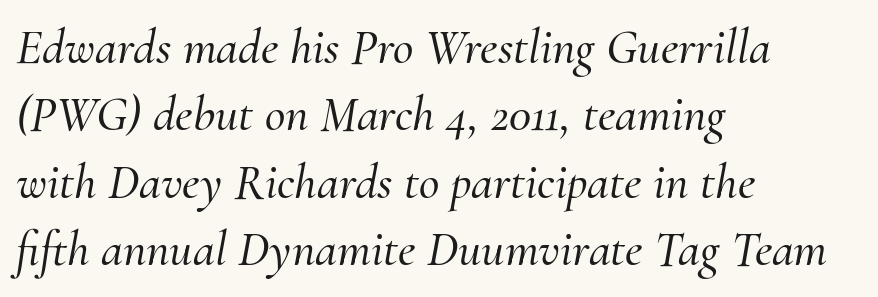
Q: Is the text italic (slanted)? A: Yes, it leans right by about 10 degrees.
Q: Is the typeface a serif or a sans-serif typeface? A: Serif.
Q: Is the text underlined? A: No.
Q: How is the paragraph aligned? A: Left-aligned.
Q: Is the spacing between letters normal or unusually wide? A: Normal.
Q: Is the spacing between lines tight, normal or loose? A: Normal.
Q: Width (condensed, normal, or wide)? A: Normal.
Q: Stroke contrast? A: Medium.
Q: x-height? A: Small.
Q: Monospaced? A: No.
